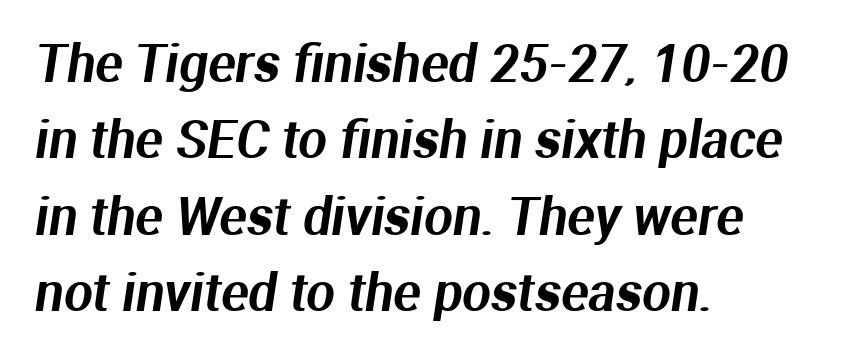
{"serif": "no", "width": "normal", "stroke_contrast": "medium", "x_height": "medium", "monospaced": "no", "underline": "no", "align": "left", "line_spacing": "normal", "line_spacing_ratio": 1.5, "letter_spacing": "normal", "letter_spacing_em": 0.0, "glyph_px": 51}
